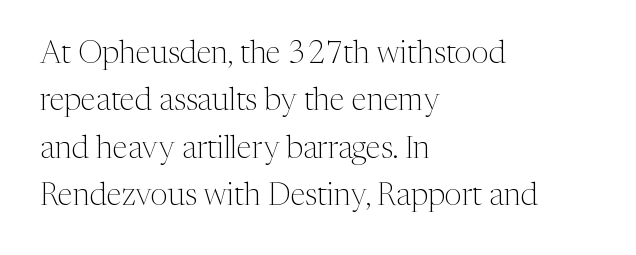
Q: Is the text bold? A: No.
Q: Is the text italic (slanted)? A: No, it is upright.
Q: Is the typeface a serif or a sans-serif typeface? A: Serif.
Q: Is the text underlined? A: No.
Q: How is the paragraph aligned? A: Left-aligned.
Q: Is the spacing between letters normal or unusually wide? A: Normal.
Q: Is the spacing between lines tight, normal or loose? A: Normal.
Q: Width (condensed, normal, or wide)? A: Normal.
Q: Stroke contrast? A: Medium.
Q: x-height? A: Medium.
Q: Monospaced? A: No.
